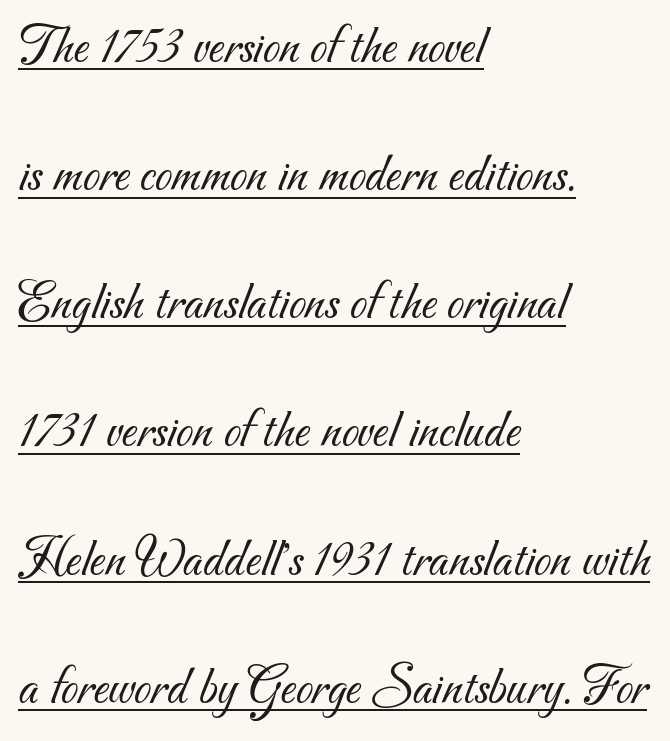
One glance says open: line gaps are wider than usual. Glyph-to-glyph distance matches everyday printed text. This sample carries an underscore along the baseline area. The ragged edge is on the right, which tells us the setting is flush left. Font category for this specimen: sans-serif.
